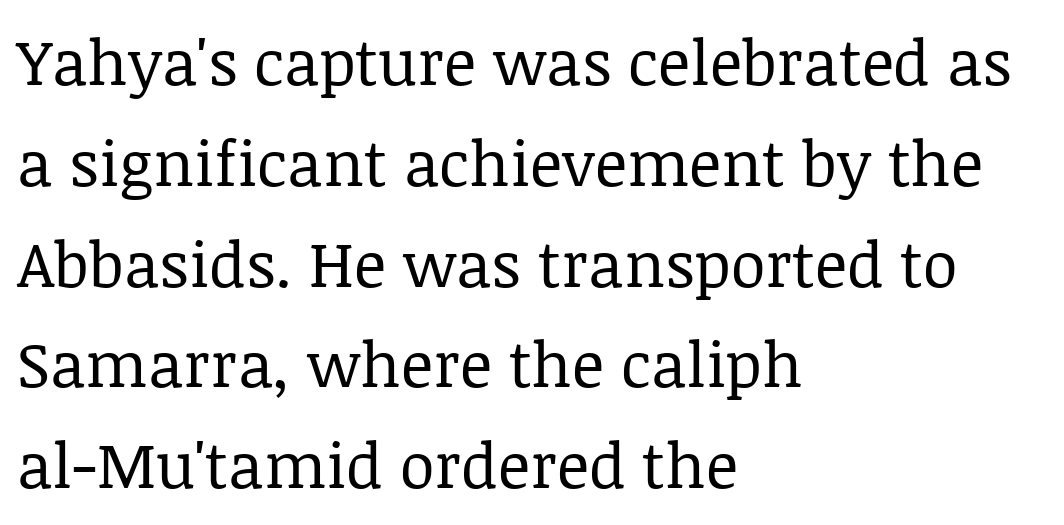
The characters display serif detailing at their extremities. The text block is weighted toward the left margin, trailing off unevenly rightward. Standard letterfit; no display-style spreading of the glyphs. Tall strokes in this sample are plumb rather than angled.
